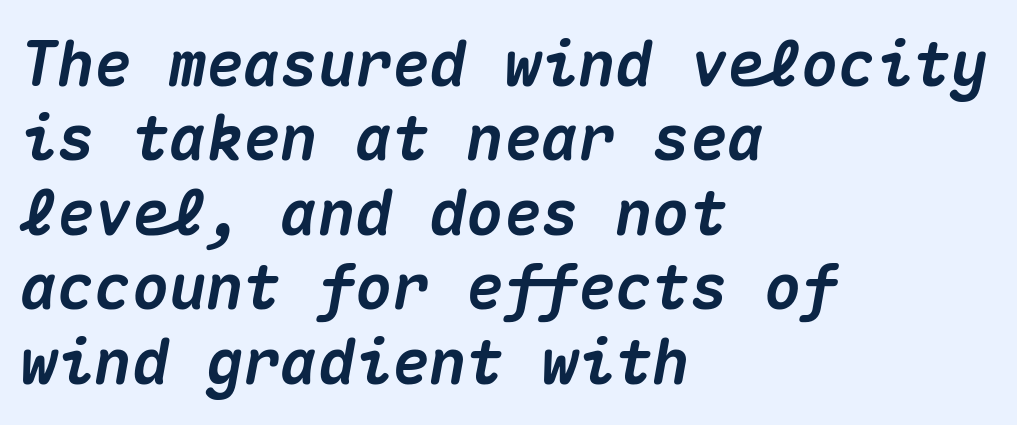
{"italic": "yes", "lean": "right", "slant_degrees": 10, "bold": "yes", "weight": "heavy", "width": "normal", "stroke_contrast": "medium", "x_height": "medium", "monospaced": "yes", "underline": "no", "align": "left", "line_spacing_ratio": 1.2, "letter_spacing": "normal", "letter_spacing_em": 0.0, "glyph_px": 62}
